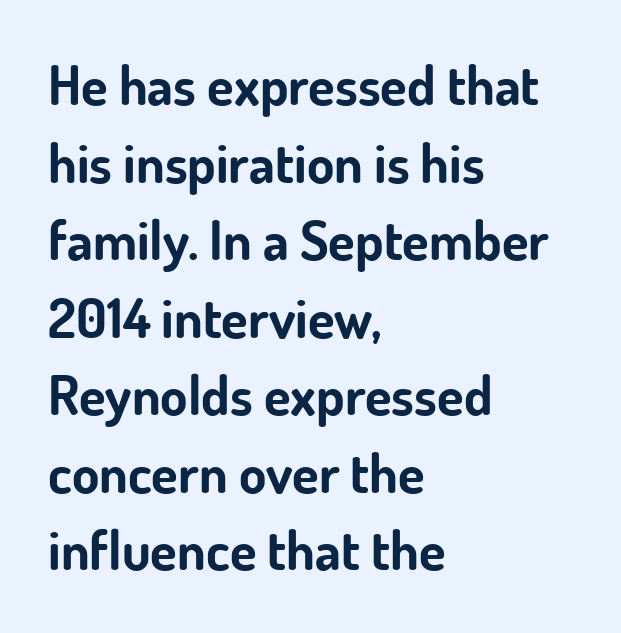
Q: Is the text bold? A: Yes.
Q: Is the text italic (slanted)? A: No, it is upright.
Q: Is the typeface a serif or a sans-serif typeface? A: Sans-serif.
Q: Is the text underlined? A: No.
Q: How is the paragraph aligned? A: Left-aligned.
Q: Is the spacing between letters normal or unusually wide? A: Normal.
Q: Is the spacing between lines tight, normal or loose? A: Normal.
Q: Width (condensed, normal, or wide)? A: Normal.
Q: Stroke contrast? A: Low.
Q: x-height? A: Small.
Q: Monospaced? A: No.
